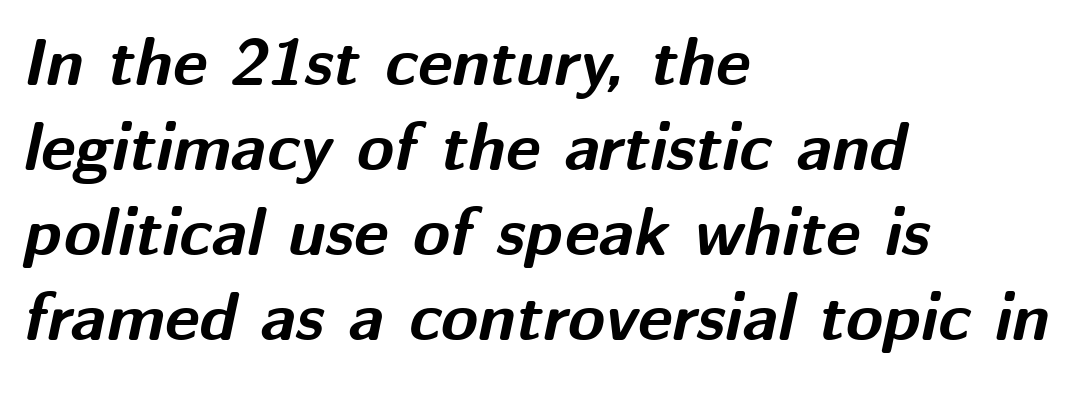
Leftover space on each line is placed entirely after the last word. Is the letter spacing exaggerated? No — it looks like the ordinary default. Italic: yes, the glyphs are oblique. The passage shown is typed in a proportional face where columns would drift.
